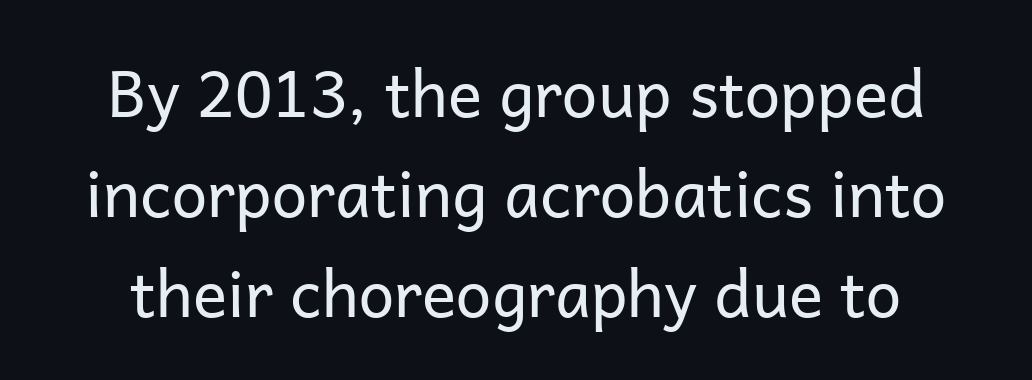
Unlike italic type, these characters show no tilt at all. This rendering employs a face without finishing strokes, i.e., a sans-serif. Students, observe: this is what conventionally led text looks like. Anything drawn beneath the words? Only blank space. Spacing between characters is what you'd get straight out of the box.
